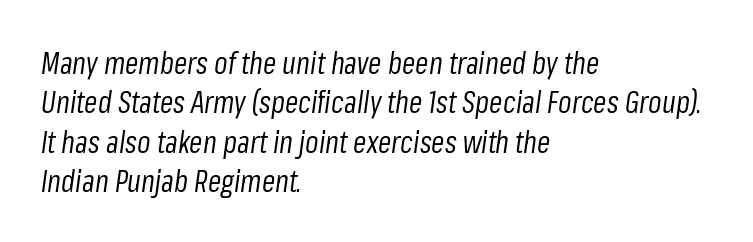
Q: Is the text bold? A: No.
Q: Is the text italic (slanted)? A: Yes, it leans right by about 8 degrees.
Q: Is the text underlined? A: No.
Q: How is the paragraph aligned? A: Left-aligned.
Q: Is the spacing between letters normal or unusually wide? A: Normal.
Q: Is the spacing between lines tight, normal or loose? A: Normal.
Q: Width (condensed, normal, or wide)? A: Condensed.
Q: Stroke contrast? A: Low.
Q: x-height? A: Medium.
Q: Monospaced? A: No.
